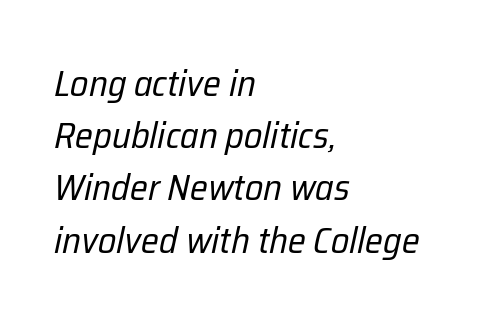
Posture: slanted. The strokes carry an ordinary text weight at most. Glyph-to-glyph distance matches everyday printed text. A bare baseline throughout the passage. Interline gaps are of average width in this sample.
